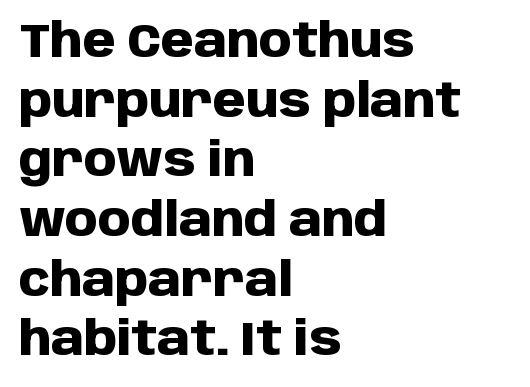
The image shows 47 px heavy sans-serif type, upright; set left-aligned, normal line spacing (1.27x), normal letter spacing, not underlined; low stroke contrast and a large x-height.
